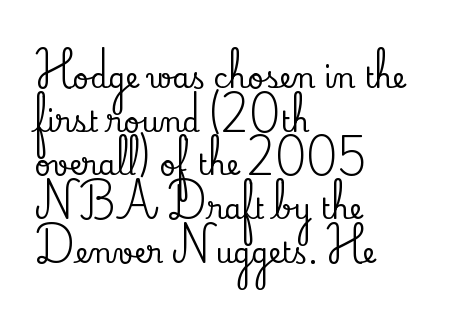
{"serif": "yes", "italic": "no", "width": "normal", "stroke_contrast": "low", "x_height": "small", "monospaced": "no", "underline": "no", "align": "left", "line_spacing": "normal", "line_spacing_ratio": 1.56, "letter_spacing": "normal", "letter_spacing_em": 0.0, "glyph_px": 28}
